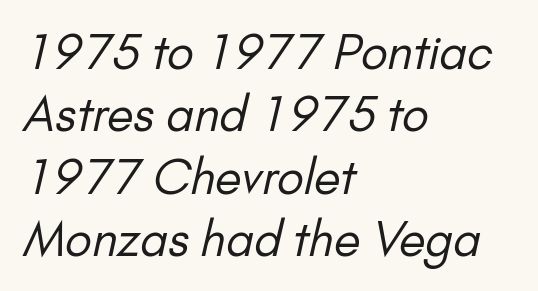
The image shows 48 px regular-weight sans-serif type; set left-aligned, normal line spacing (1.3x), normal letter spacing, not underlined; low stroke contrast and a small x-height.
